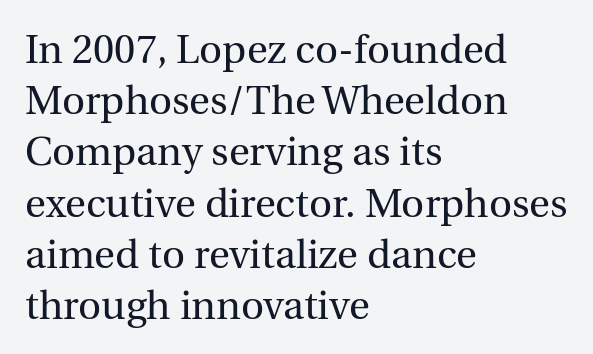
The image shows 40 px regular-weight serif type, upright; set left-aligned, normal line spacing (1.28x), normal letter spacing, not underlined; a medium x-height.
